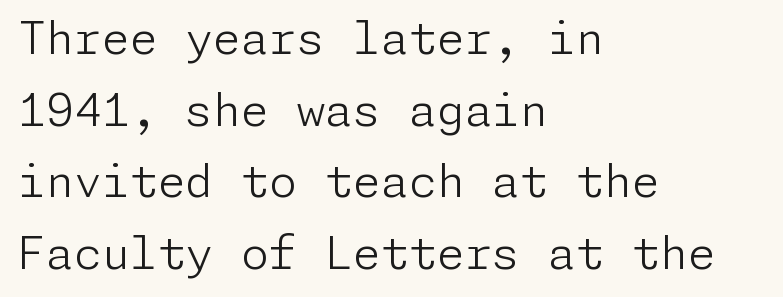
The image shows 45 px light sans-serif type, upright; set left-aligned, normal line spacing (1.59x), normal letter spacing, not underlined; low stroke contrast and a medium x-height.
